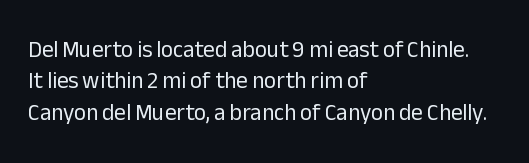
One glance says typical: line gaps are just what's usual. What stands out about the letter spacing? Nothing — it is the standard amount. This reads as an unemphasized weight, regular at the heaviest. The text block is weighted toward the left margin, trailing off unevenly rightward. Descender tails drop into unmarked territory. The specimen reads as upright at a glance.
